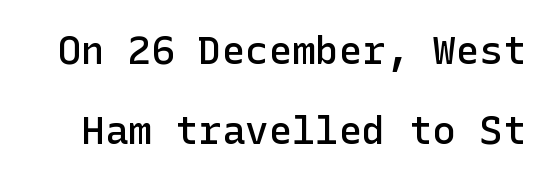
{"serif": "no", "italic": "no", "bold": "semi", "weight": "semibold", "width": "normal", "stroke_contrast": "low", "x_height": "medium", "underline": "no", "line_spacing": "loose", "line_spacing_ratio": 2.04, "letter_spacing": "normal", "letter_spacing_em": 0.0, "glyph_px": 39}
